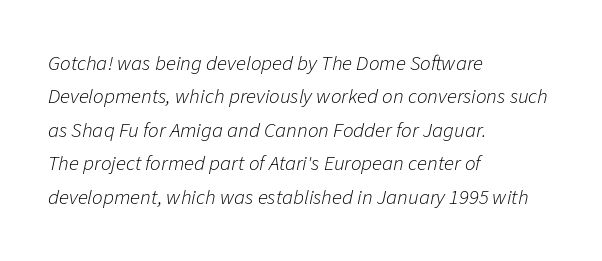
The image shows 21 px text type, italic (leaning right); set left-aligned, normal line spacing (1.59x), normal letter spacing, not underlined.
